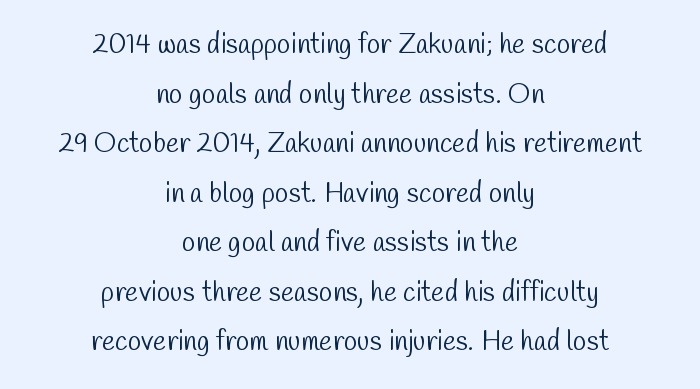
{"serif": "no", "bold": "no", "weight": "light", "width": "condensed", "stroke_contrast": "low", "x_height": "medium", "monospaced": "no", "underline": "no", "align": "center", "line_spacing_ratio": 1.77, "letter_spacing": "normal", "letter_spacing_em": 0.0, "glyph_px": 28}
